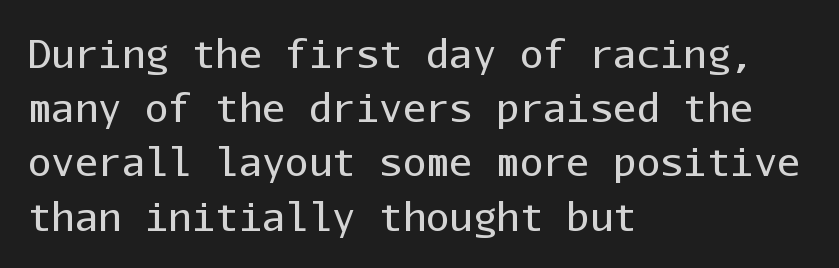
{"serif": "no", "italic": "no", "bold": "no", "weight": "regular", "width": "normal", "stroke_contrast": "low", "x_height": "medium", "monospaced": "yes", "underline": "no", "align": "left", "line_spacing": "normal", "line_spacing_ratio": 1.39, "letter_spacing": "normal", "letter_spacing_em": 0.0, "glyph_px": 39}
